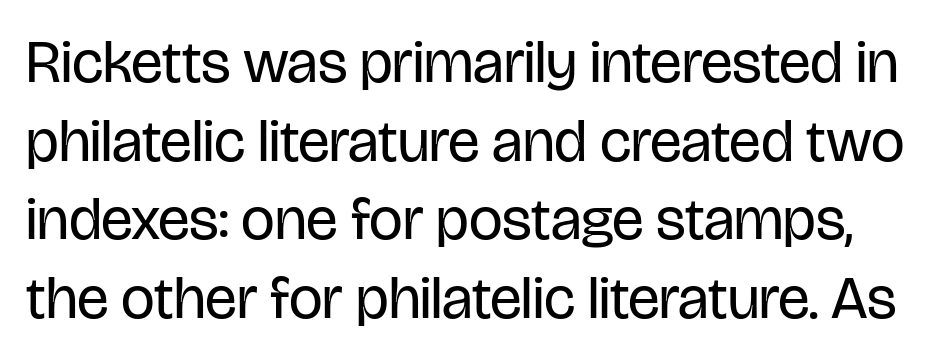
Reading down the column, the eye jumps a familiar distance to each next line. The passage shown is typeset with a sans-serif family. The space directly below the letters is spotless. The face used here is proportionally spaced, like ordinary book or web type. Every stem runs plumb, perpendicular to the baseline.
